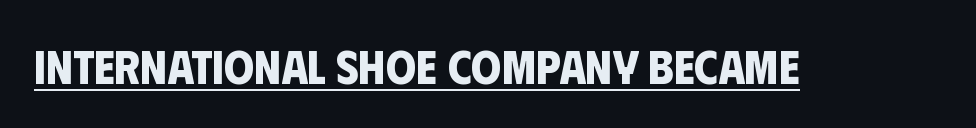
This rendering leaves character spacing at its baseline value. Think of a printed novel: that variable character pitch is what you see here. These lines carry a lot of weight — the face is fully bold. Letterform terminals end flat and unadorned throughout the passage.
